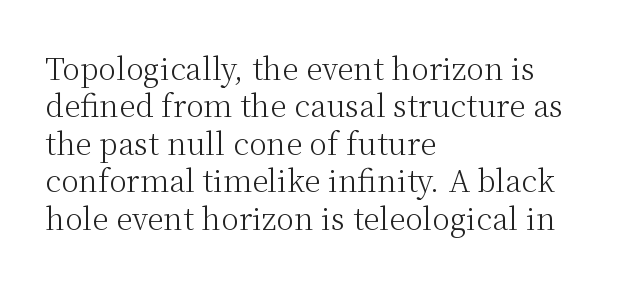
Letterform terminals end in serifs throughout the passage. Words appear dense and cohesive because spacing is normal. Leftover space on each line is placed entirely after the last word. Spacing verdict: proportional, widths tailored to each character. Vertically, the passage feels balanced, rows spaced as you'd expect. No chunkiness to these letters — they're not bold.
